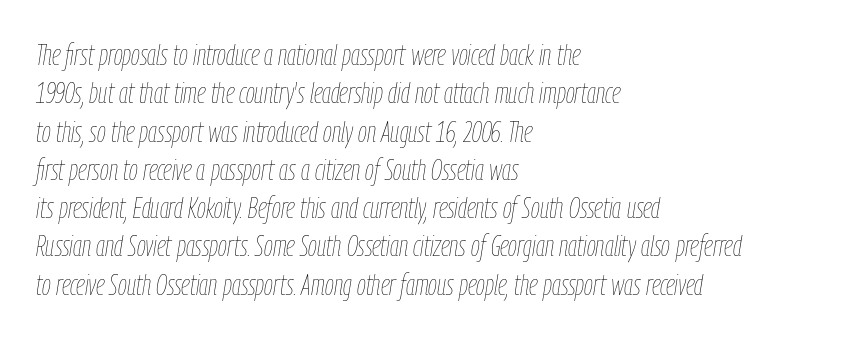
The rendering keeps characters at their native spacing. Each letter keeps its own natural width here, so spacing adapts to shape. Plain, unruled lines of type. Does the copy run flush right? No — it runs flush left. The designer left line spacing at the default.
